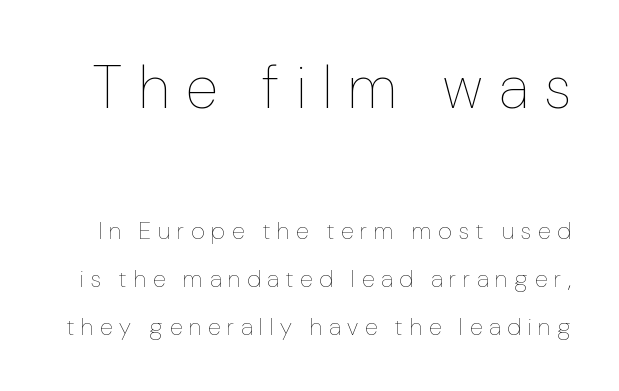
The typography opts for an upright posture over an oblique one. This block would shrink considerably if given ordinary leading; it's expanded now. Which of the two is more prominent by size? The first, at the top. Each row of text sits above clean, open space. Think of a printed novel: that variable character pitch is what you see here.
